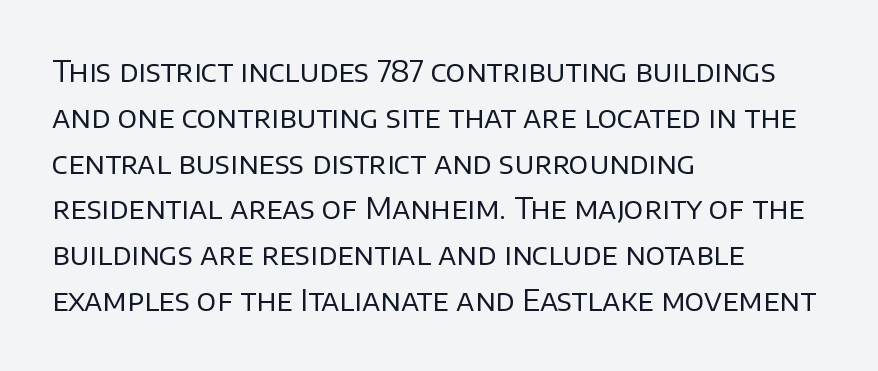
Q: Is the text bold? A: No.
Q: Is the text italic (slanted)? A: No, it is upright.
Q: Is the typeface a serif or a sans-serif typeface? A: Sans-serif.
Q: Is the text underlined? A: No.
Q: How is the paragraph aligned? A: Left-aligned.
Q: Is the spacing between letters normal or unusually wide? A: Normal.
Q: Is the spacing between lines tight, normal or loose? A: Normal.
Q: Width (condensed, normal, or wide)? A: Normal.
Q: Stroke contrast? A: Low.
Q: x-height? A: Large.
Q: Monospaced? A: No.
